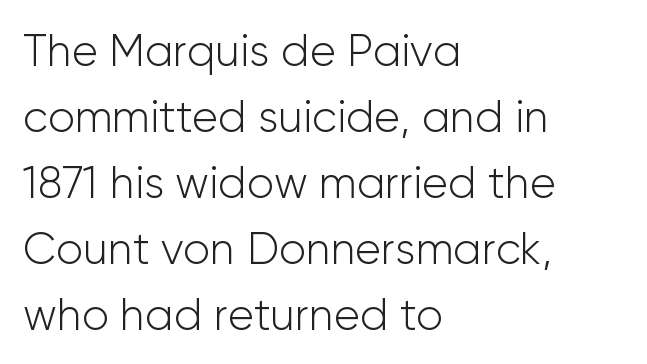
The image shows 44 px light sans-serif type, upright; set left-aligned, normal line spacing (1.5x), normal letter spacing, not underlined; low stroke contrast and a medium x-height.
